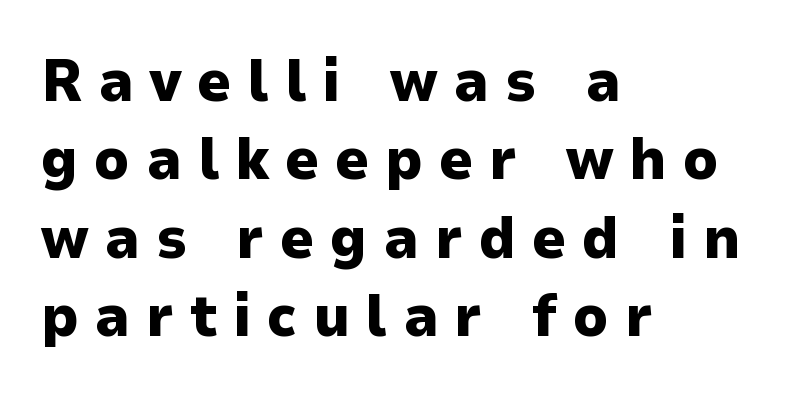
{"serif": "no", "italic": "no", "bold": "yes", "weight": "heavy", "width": "normal", "stroke_contrast": "low", "x_height": "medium", "monospaced": "no", "underline": "no", "align": "left", "line_spacing": "normal", "line_spacing_ratio": 1.33, "letter_spacing": "wide", "letter_spacing_em": 0.27, "glyph_px": 59}
